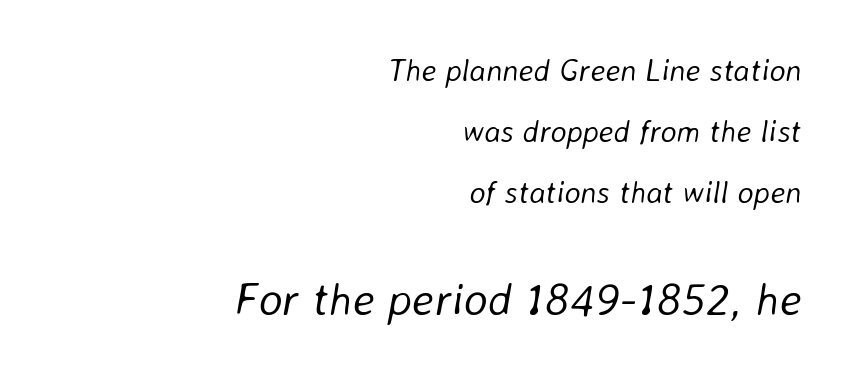
{"italic": "yes", "lean": "right", "slant_degrees": 8, "bold": "no", "weight": "light", "width": "normal", "stroke_contrast": "low", "x_height": "medium", "monospaced": "no", "underline": "no", "align": "right", "line_spacing": "loose", "line_spacing_ratio": 1.96, "letter_spacing": "normal", "letter_spacing_em": 0.0, "larger_block": "second", "size_ratio": 1.48, "glyph_px": 46}
